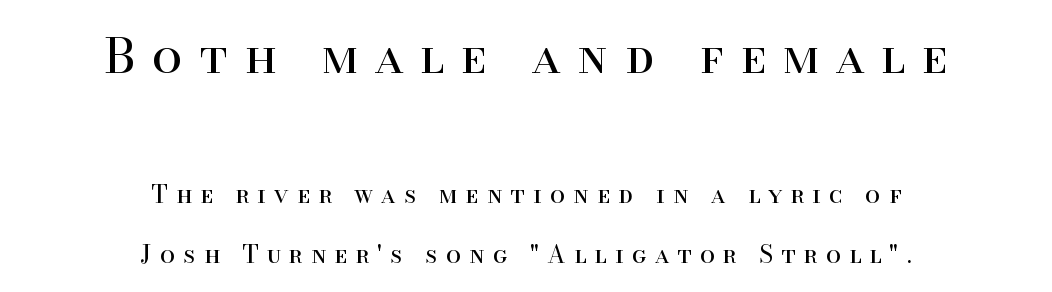
The image shows 48 px regular-weight serif type, upright; set centered, loose line spacing (2.48x), unusually wide letter spacing (+0.35 em), not underlined; the first (top) block is 2.0x larger; high stroke contrast and a small x-height.
